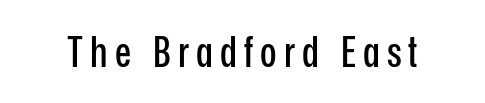
Q: Is the text italic (slanted)? A: No, it is upright.
Q: Is the typeface a serif or a sans-serif typeface? A: Sans-serif.
Q: Is the text underlined? A: No.
Q: Width (condensed, normal, or wide)? A: Condensed.
Q: Stroke contrast? A: Low.
Q: x-height? A: Medium.
Q: Monospaced? A: No.
